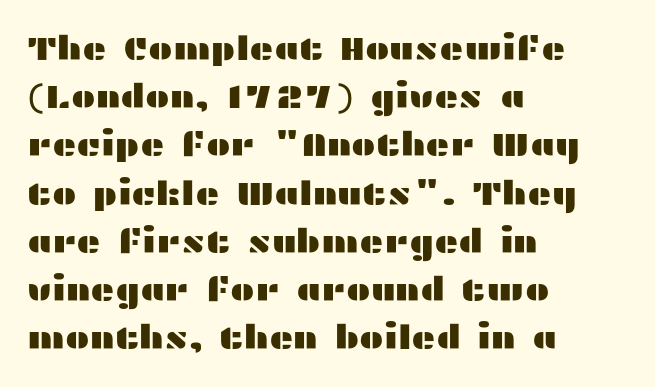
The image shows 33 px wide sans-serif type, upright; set left-aligned, normal line spacing (1.46x), normal letter spacing, not underlined; medium stroke contrast and a medium x-height.
